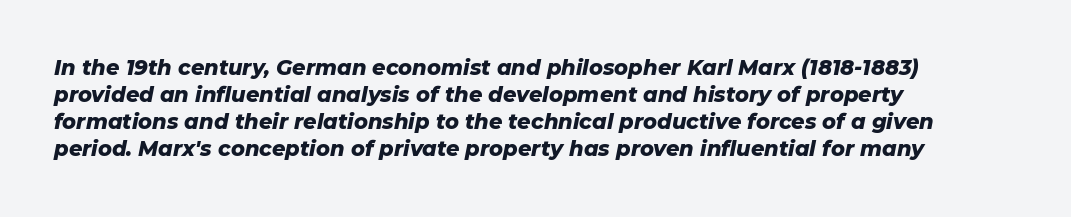
The image shows 21 px bold type, italic (leaning right); set left-aligned, normal line spacing (1.29x), normal letter spacing, not underlined.
